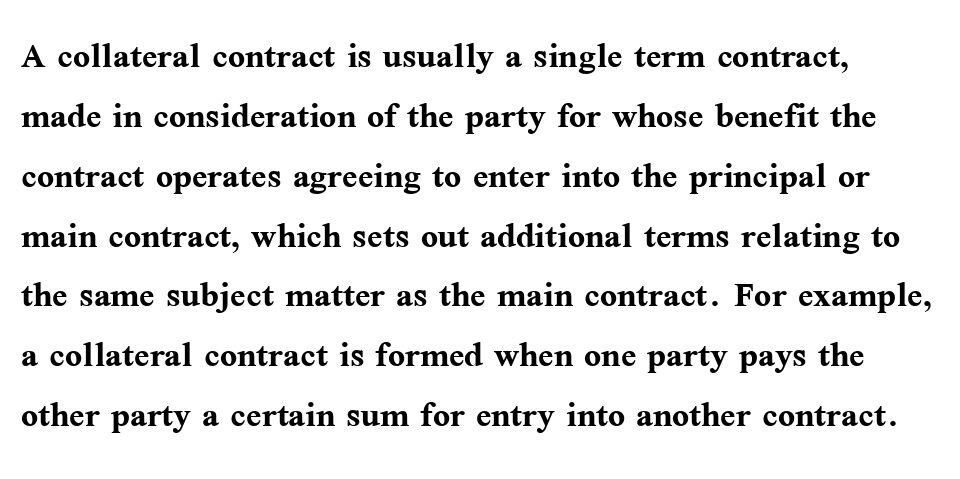
The image shows 45 px semibold serif type, upright; set normal line spacing (1.33x), normal letter spacing, not underlined; medium stroke contrast and a medium x-height.
